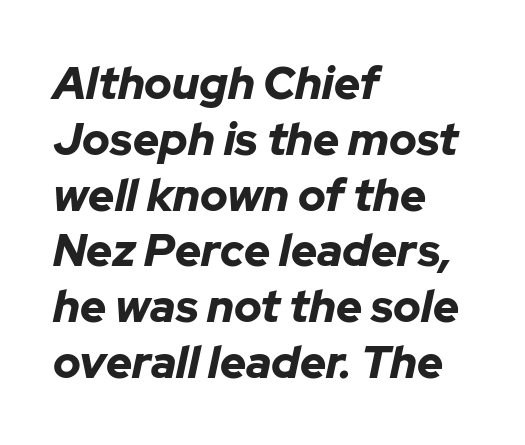
{"italic": "yes", "lean": "right", "slant_degrees": 12, "bold": "yes", "weight": "bold", "width": "normal", "stroke_contrast": "low", "x_height": "medium", "monospaced": "no", "underline": "no", "align": "left", "line_spacing_ratio": 1.24, "letter_spacing": "normal", "letter_spacing_em": 0.0, "glyph_px": 45}
